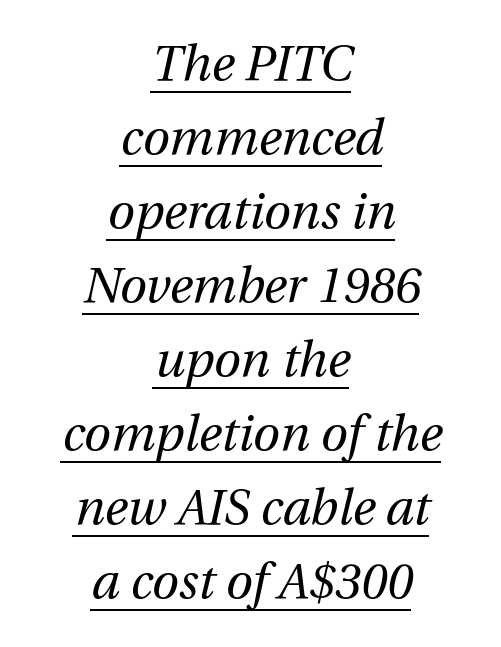
{"italic": "yes", "lean": "right", "slant_degrees": 12, "bold": "no", "weight": "regular", "width": "normal", "stroke_contrast": "medium", "x_height": "medium", "monospaced": "no", "underline": "yes", "align": "center", "line_spacing": "normal", "line_spacing_ratio": 1.51, "letter_spacing": "normal", "letter_spacing_em": 0.0, "glyph_px": 49}
